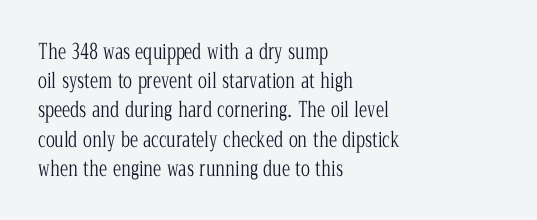
Q: Is the text bold? A: No.
Q: Is the text italic (slanted)? A: No, it is upright.
Q: Is the text underlined? A: No.
Q: How is the paragraph aligned? A: Left-aligned.
Q: Is the spacing between letters normal or unusually wide? A: Normal.
Q: Is the spacing between lines tight, normal or loose? A: Normal.
